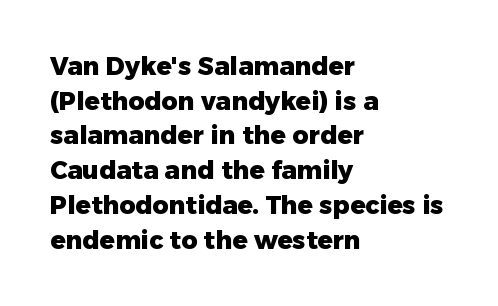
{"italic": "no", "bold": "yes", "underline": "no", "align": "left", "line_spacing": "normal", "line_spacing_ratio": 1.39, "letter_spacing": "normal", "letter_spacing_em": 0.0, "glyph_px": 25}
